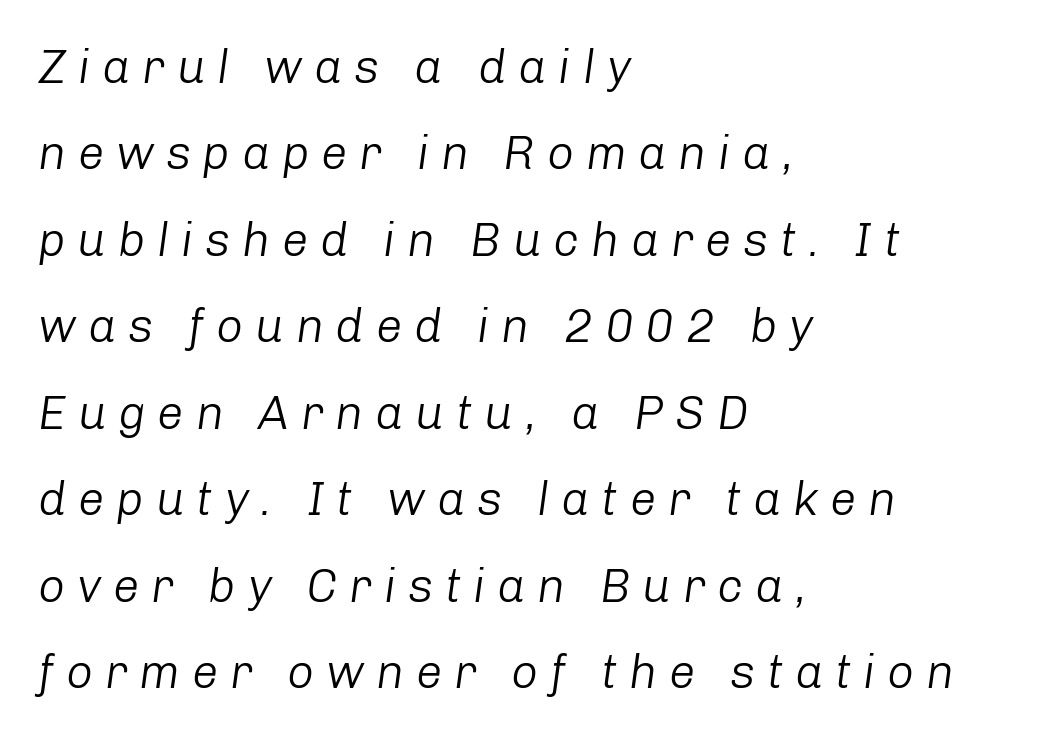
The image shows 47 px light type, italic (leaning right); set left-aligned, line spacing 1.84x, unusually wide letter spacing (+0.25 em), not underlined; low stroke contrast and a medium x-height.
